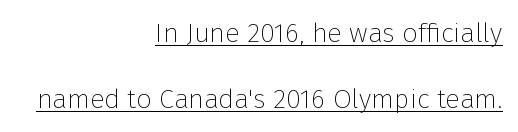
Students, observe the line beneath the letters — that is underlining. This sample trades compactness for vertical openness between lines. The lettering holds an erect, upright posture throughout. All the whitespace from short lines collects on the left. This reads as an unemphasized weight, regular at the heaviest. Spacing between characters is what you'd get straight out of the box.
